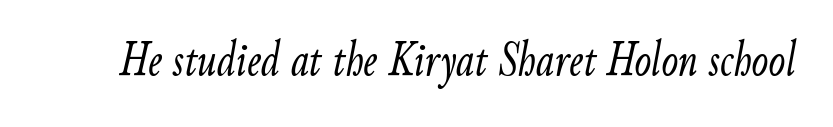
Q: Is the text bold? A: No.
Q: Is the text italic (slanted)? A: Yes, it leans right by about 9 degrees.
Q: Is the text underlined? A: No.
Q: Is the spacing between letters normal or unusually wide? A: Normal.
Q: Width (condensed, normal, or wide)? A: Condensed.
Q: Stroke contrast? A: Low.
Q: x-height? A: Small.
Q: Monospaced? A: No.
